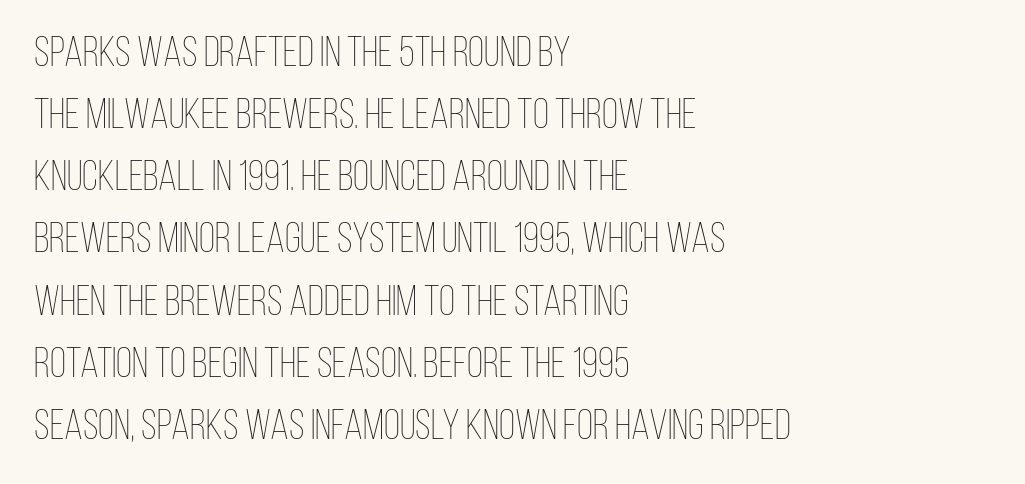
{"italic": "no", "bold": "no", "weight": "thin", "width": "condensed", "stroke_contrast": "low", "x_height": "large", "monospaced": "no", "underline": "no", "align": "left", "line_spacing": "normal", "line_spacing_ratio": 1.48, "letter_spacing": "normal", "letter_spacing_em": 0.0, "glyph_px": 42}
